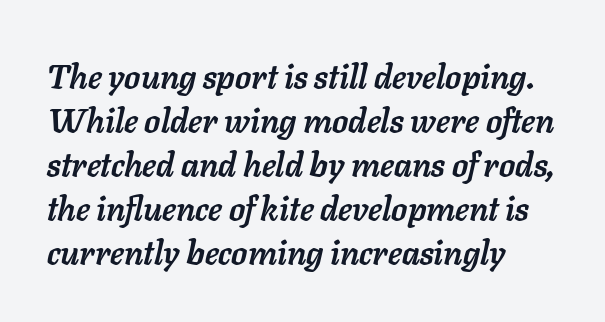
{"italic": "yes", "lean": "right", "slant_degrees": 11, "bold": "yes", "weight": "semibold", "width": "normal", "stroke_contrast": "low", "x_height": "medium", "monospaced": "no", "underline": "no", "align": "left", "line_spacing": "normal", "line_spacing_ratio": 1.33, "letter_spacing": "normal", "letter_spacing_em": 0.0, "glyph_px": 33}
